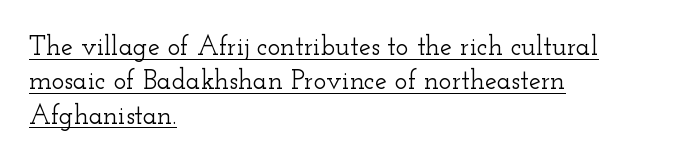
Casual observation: everything's shoved over to the left. A typesetter would call this zero additional tracking. Every stem runs plumb, perpendicular to the baseline. Compared with undecorated copy, this sample adds a rule below the words. Each new line begins a customary step beneath the previous one.
